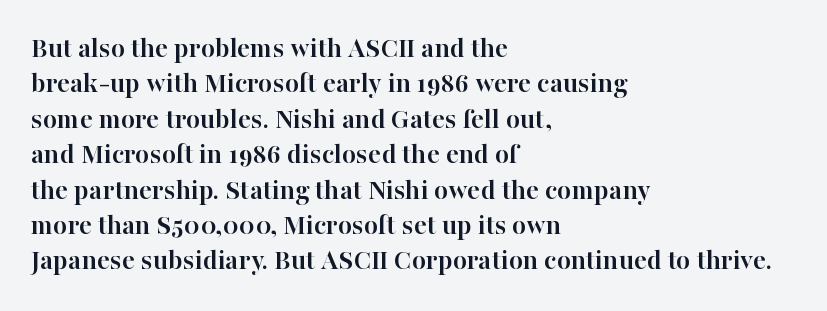
The image shows 29 px semibold serif type, upright; set left-aligned, line spacing 1.22x, normal letter spacing, not underlined; high stroke contrast and a medium x-height.
